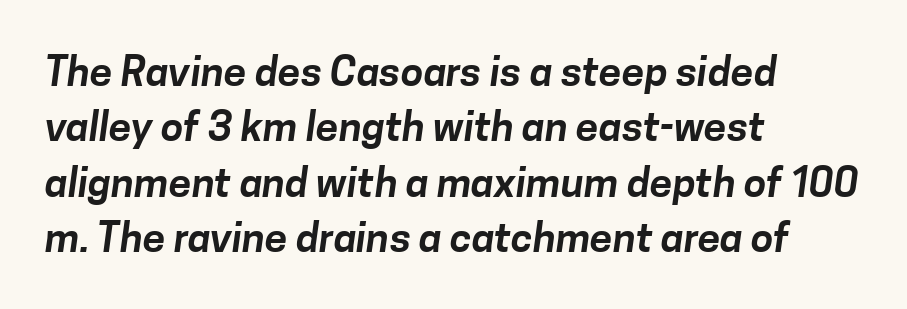
{"serif": "no", "width": "normal", "stroke_contrast": "low", "x_height": "medium", "monospaced": "no", "underline": "no", "align": "left", "line_spacing": "normal", "line_spacing_ratio": 1.35, "letter_spacing": "normal", "letter_spacing_em": 0.0, "glyph_px": 41}
